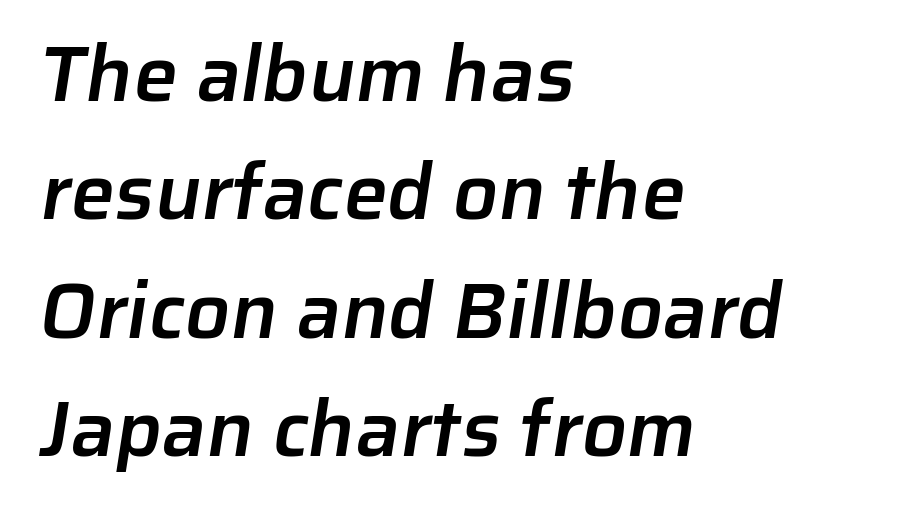
Q: Is the text bold? A: Semi-bold.
Q: Is the typeface a serif or a sans-serif typeface? A: Sans-serif.
Q: Is the text underlined? A: No.
Q: How is the paragraph aligned? A: Left-aligned.
Q: Is the spacing between letters normal or unusually wide? A: Normal.
Q: Is the spacing between lines tight, normal or loose? A: Normal.
Q: Width (condensed, normal, or wide)? A: Normal.
Q: Stroke contrast? A: Low.
Q: x-height? A: Medium.
Q: Monospaced? A: No.
